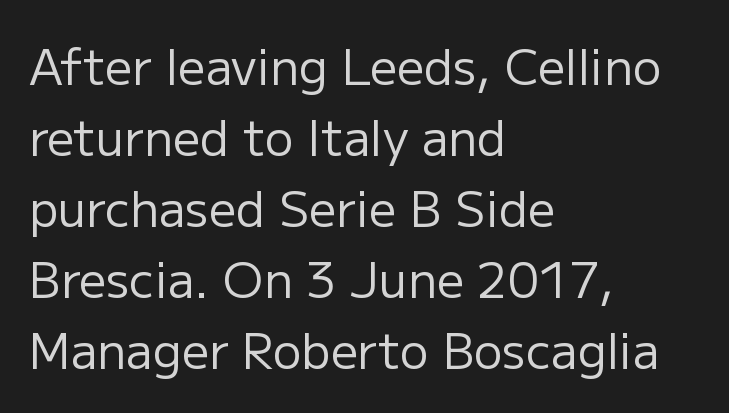
The characters are drawn with everyday or finer stroke widths. Horizontal bands of white between lines are of average thickness. The lettering stays uniformly vertical, giving the passage a roman look. A typesetter would call this proportional, since set widths differ per character. Check under the words: just untouched page.
